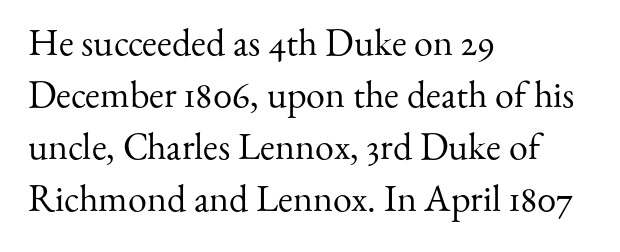
The rendering uses natural spacing where letterforms have individual widths. When letters stand straight like this, we call the style roman or upright. The block of text has a typical density, with ordinary space between rows. Nothing unusual about the tracking: characters are spaced as the font intends. Observe the serifs anchoring each vertical stroke in this sample. Clear beneath every line of the passage.
